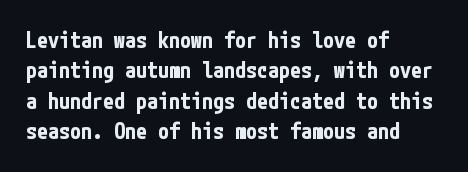
{"italic": "no", "bold": "yes", "underline": "no", "align": "left", "line_spacing": "normal", "line_spacing_ratio": 1.38, "letter_spacing": "normal", "letter_spacing_em": 0.0, "glyph_px": 22}
